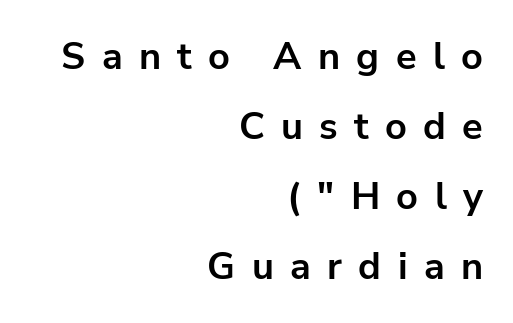
{"serif": "no", "italic": "no", "bold": "yes", "weight": "bold", "width": "normal", "stroke_contrast": "low", "x_height": "medium", "monospaced": "no", "underline": "no", "align": "right", "line_spacing_ratio": 1.84, "letter_spacing": "wide", "letter_spacing_em": 0.43, "glyph_px": 38}
